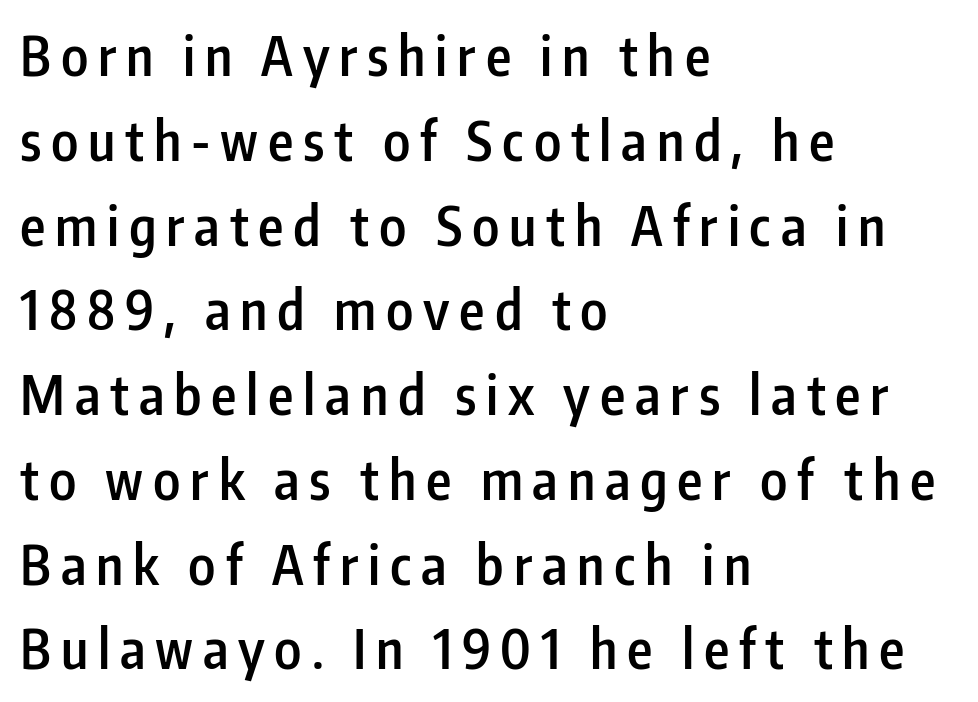
This sample uses a sans-serif face. Designer's note — italics off, roman on. In terms of leading, this rendering sits right in the middle. Slightly chunky letters — semibold, I'd say, not full bold. The face used here is proportionally spaced, like ordinary book or web type.
